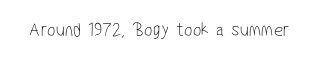
{"bold": "no", "underline": "no", "letter_spacing": "normal", "letter_spacing_em": 0.0, "glyph_px": 20}
